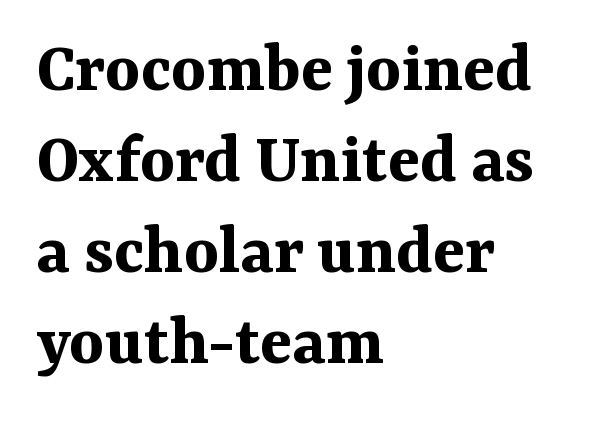
{"serif": "yes", "italic": "no", "bold": "yes", "weight": "bold", "width": "normal", "stroke_contrast": "medium", "x_height": "medium", "monospaced": "no", "underline": "no", "align": "left", "line_spacing_ratio": 1.23, "letter_spacing": "normal", "letter_spacing_em": 0.0, "glyph_px": 74}
